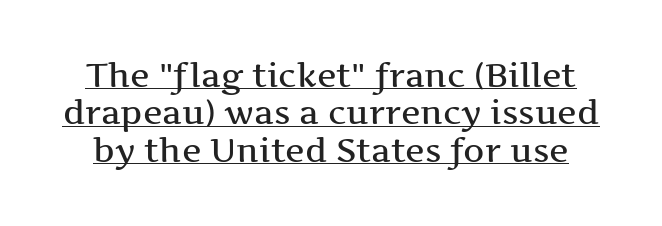
The image shows 33 px wide serif type, upright; set tight line spacing (1.13x), normal letter spacing, underlined; medium stroke contrast and a medium x-height.
